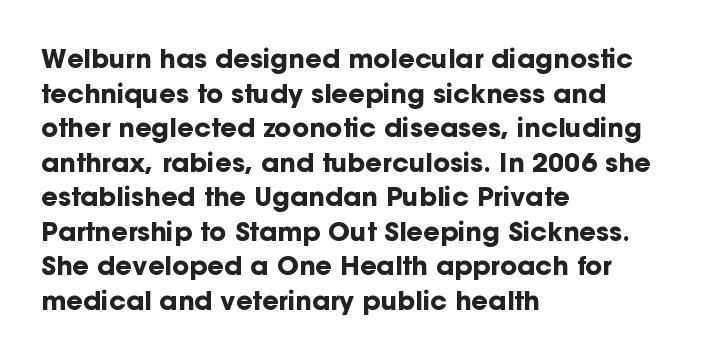
The image shows 26 px bold type, upright; set left-aligned, normal line spacing (1.33x), normal letter spacing, not underlined.
